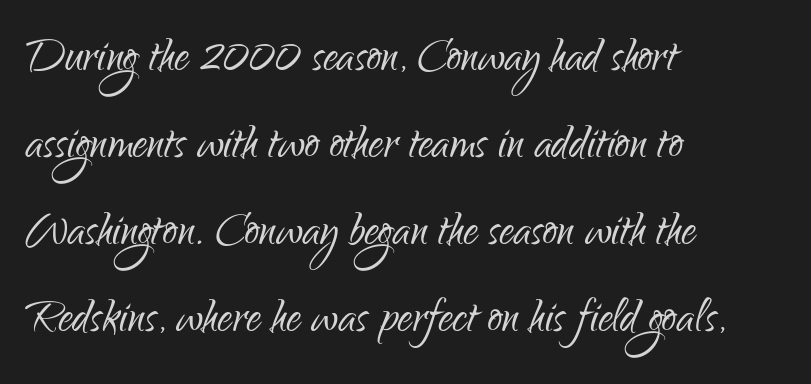
Honestly, there is no underline to notice here at all. These lines keep a tight, regular rhythm from letter to letter. Vertical spacing — default. The typeface chosen for these lines omits serifs.
